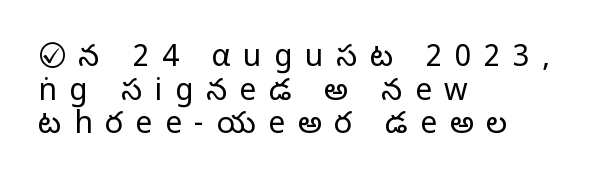
Which margin do the lines hug? The left one — the right edge is uneven. The vertical gap from one line to the next is small. Honestly, there is no underline to notice here at all. The cut favours lightness, reaching ordinary text weight at its darkest. The letters stand upright; this is a roman face.
